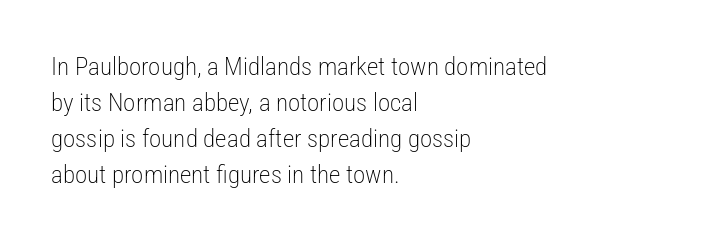
The image shows 25 px text type, upright; set left-aligned, normal line spacing (1.44x), normal letter spacing, not underlined.
